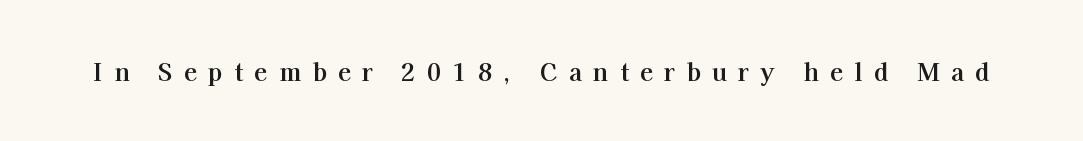
The passage shown is emphatically bold. The zone under the glyphs is completely vacant. The lettering holds an erect, upright posture throughout. Words appear elongated and porous because spacing is wide.
